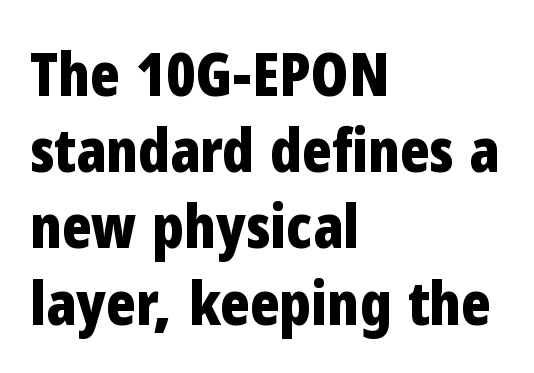
I'd call this a sans setting — the letters go barefoot. The letters advance in unequal steps, a hallmark of proportional type. I'd describe the lettering as bold — thick and assertive. Whoever set this chose a conventional vertical rhythm.
